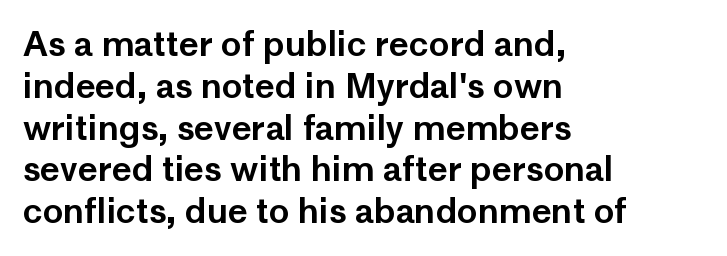
{"serif": "no", "italic": "no", "width": "normal", "stroke_contrast": "low", "x_height": "medium", "monospaced": "no", "underline": "no", "align": "left", "line_spacing_ratio": 1.23, "letter_spacing": "normal", "letter_spacing_em": 0.0, "glyph_px": 34}
